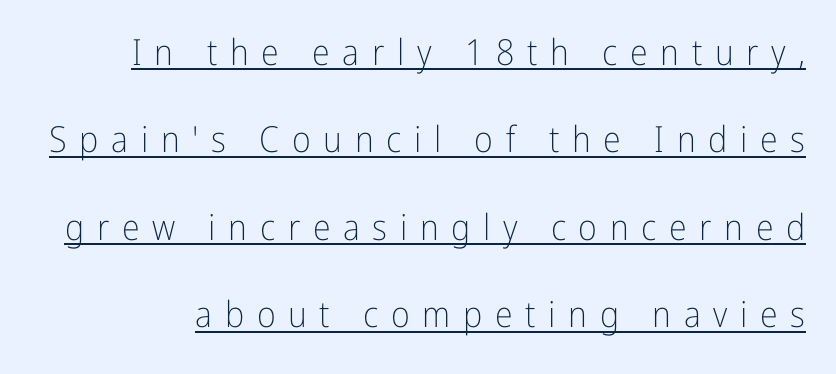
The image shows 36 px light, condensed sans-serif type, upright; set loose line spacing (2.43x), unusually wide letter spacing (+0.35 em), underlined; low stroke contrast and a medium x-height.
